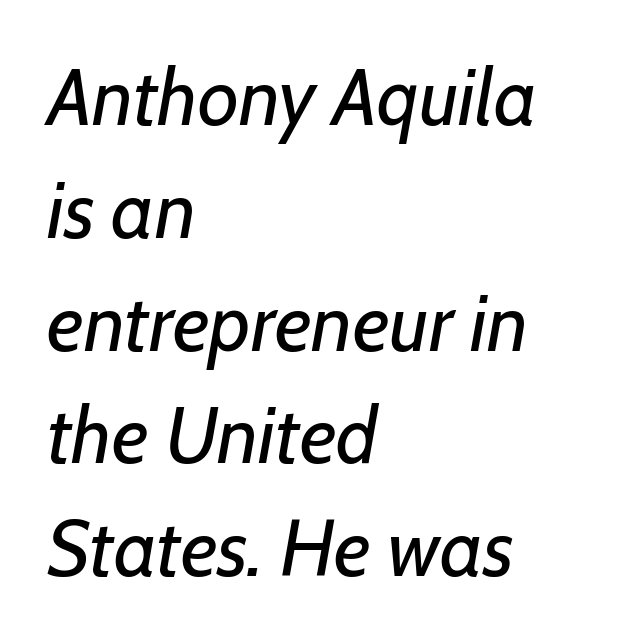
{"italic": "yes", "lean": "right", "slant_degrees": 7, "bold": "no", "weight": "regular", "width": "normal", "stroke_contrast": "low", "x_height": "medium", "monospaced": "no", "underline": "no", "align": "left", "line_spacing": "normal", "line_spacing_ratio": 1.41, "letter_spacing": "normal", "letter_spacing_em": 0.0, "glyph_px": 80}
